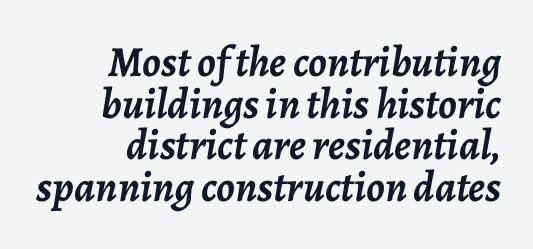
{"italic": "yes", "lean": "right", "slant_degrees": 7, "bold": "yes", "weight": "semibold", "width": "normal", "stroke_contrast": "low", "x_height": "medium", "monospaced": "no", "underline": "no", "align": "right", "line_spacing": "tight", "line_spacing_ratio": 0.97, "letter_spacing": "normal", "letter_spacing_em": 0.0, "glyph_px": 43}
